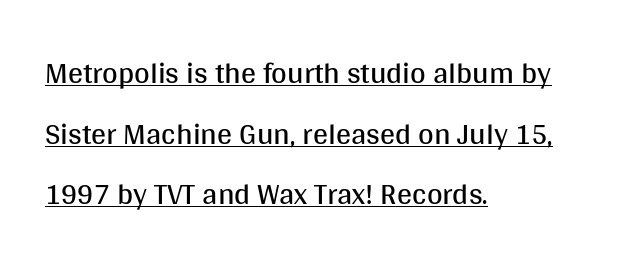
Q: Is the text bold? A: No.
Q: Is the text italic (slanted)? A: No, it is upright.
Q: Is the typeface a serif or a sans-serif typeface? A: Sans-serif.
Q: Is the text underlined? A: Yes.
Q: How is the paragraph aligned? A: Left-aligned.
Q: Is the spacing between letters normal or unusually wide? A: Normal.
Q: Is the spacing between lines tight, normal or loose? A: Loose.
Q: Width (condensed, normal, or wide)? A: Normal.
Q: Stroke contrast? A: Medium.
Q: x-height? A: Large.
Q: Monospaced? A: No.
